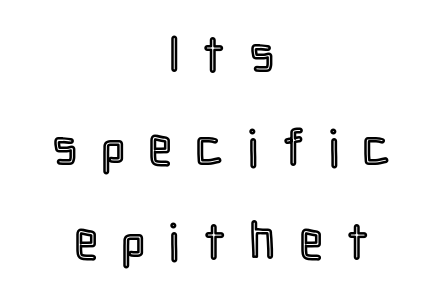
The image shows 50 px condensed type, upright; set centered, line spacing 1.87x, unusually wide letter spacing (+0.5 em), not underlined; a medium x-height.
